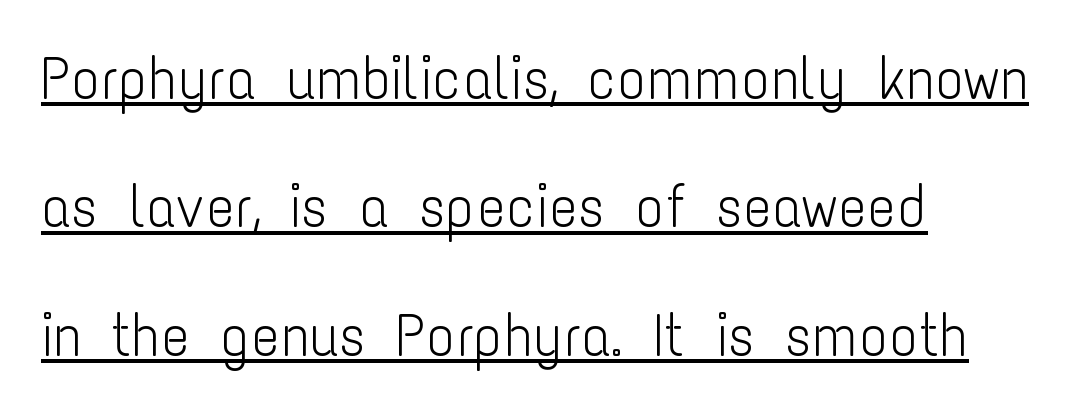
{"serif": "no", "italic": "no", "bold": "no", "weight": "light", "width": "condensed", "stroke_contrast": "low", "x_height": "medium", "monospaced": "no", "underline": "yes", "align": "left", "line_spacing": "loose", "line_spacing_ratio": 2.14, "letter_spacing": "normal", "letter_spacing_em": 0.0, "glyph_px": 60}
